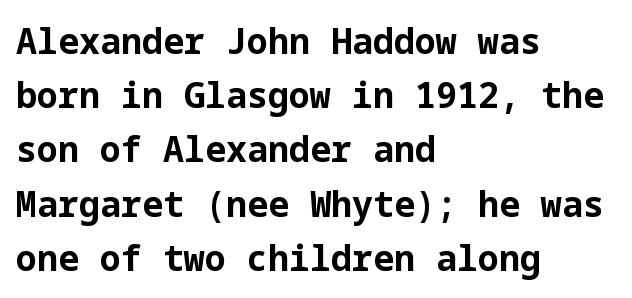
The image shows 35 px bold sans-serif type, upright; set left-aligned, normal line spacing (1.55x), normal letter spacing, not underlined; low stroke contrast and a medium x-height.
